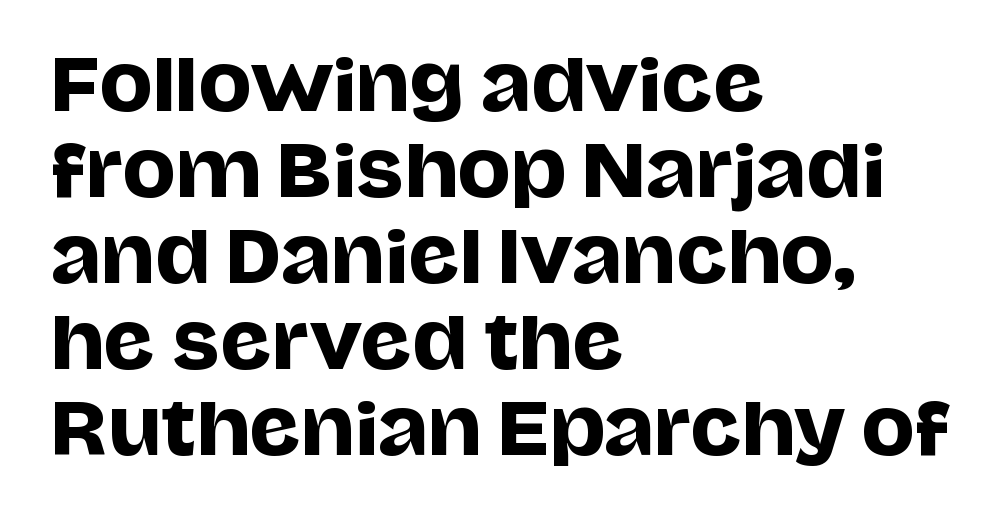
Q: Is the text italic (slanted)? A: No, it is upright.
Q: Is the typeface a serif or a sans-serif typeface? A: Sans-serif.
Q: Is the text underlined? A: No.
Q: How is the paragraph aligned? A: Left-aligned.
Q: Is the spacing between letters normal or unusually wide? A: Normal.
Q: Width (condensed, normal, or wide)? A: Normal.
Q: Stroke contrast? A: Low.
Q: x-height? A: Large.
Q: Monospaced? A: No.
